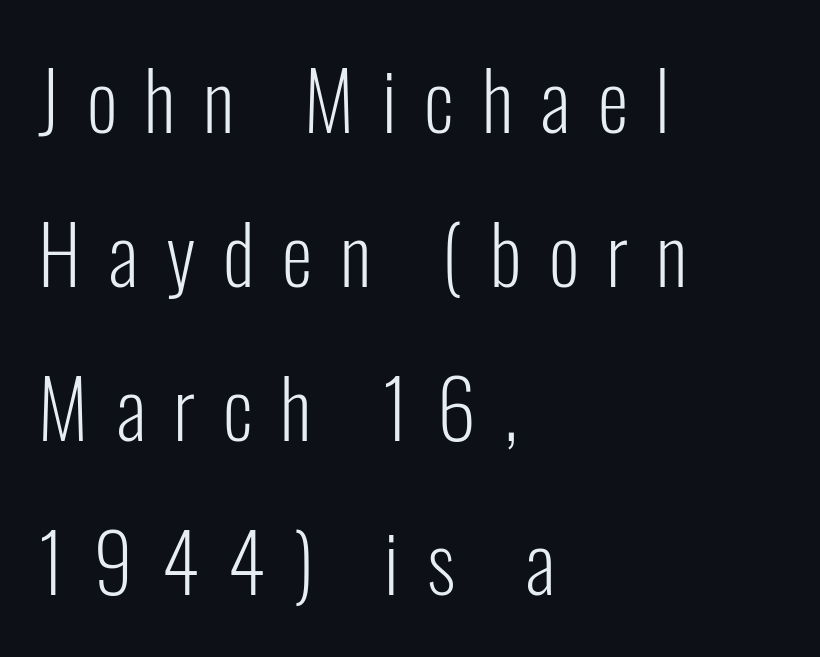
{"serif": "no", "italic": "no", "bold": "no", "weight": "light", "width": "condensed", "stroke_contrast": "low", "x_height": "medium", "monospaced": "no", "underline": "no", "align": "left", "line_spacing": "loose", "line_spacing_ratio": 1.95, "letter_spacing": "wide", "letter_spacing_em": 0.35, "glyph_px": 79}
